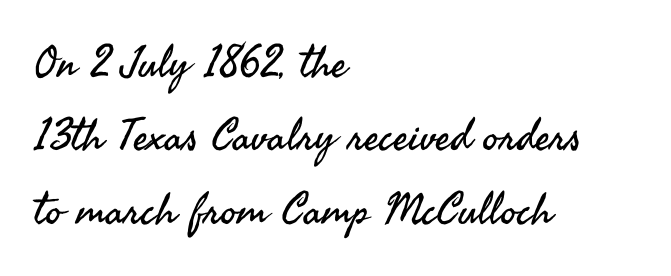
Q: Is the text bold? A: No.
Q: Is the text italic (slanted)? A: Yes.
Q: Is the typeface a serif or a sans-serif typeface? A: Sans-serif.
Q: Is the text underlined? A: No.
Q: How is the paragraph aligned? A: Left-aligned.
Q: Is the spacing between letters normal or unusually wide? A: Normal.
Q: Is the spacing between lines tight, normal or loose? A: Normal.
Q: Width (condensed, normal, or wide)? A: Normal.
Q: Stroke contrast? A: Medium.
Q: x-height? A: Small.
Q: Monospaced? A: No.
